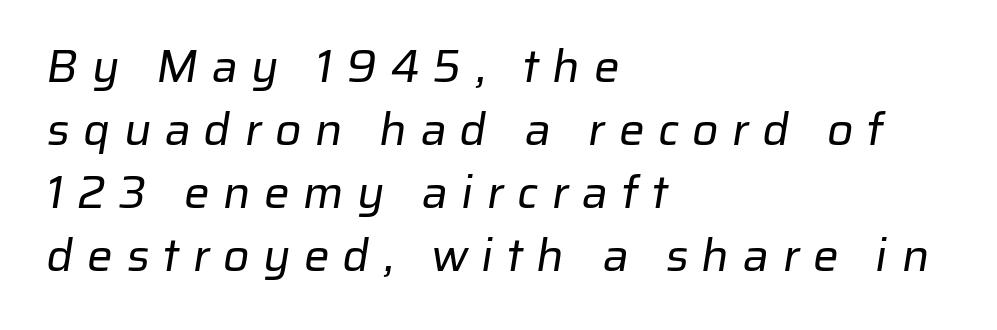
Q: Is the text bold? A: No.
Q: Is the typeface a serif or a sans-serif typeface? A: Sans-serif.
Q: Is the text underlined? A: No.
Q: How is the paragraph aligned? A: Left-aligned.
Q: Is the spacing between letters normal or unusually wide? A: Unusually wide.
Q: Is the spacing between lines tight, normal or loose? A: Normal.
Q: Width (condensed, normal, or wide)? A: Normal.
Q: Stroke contrast? A: Low.
Q: x-height? A: Medium.
Q: Monospaced? A: No.
